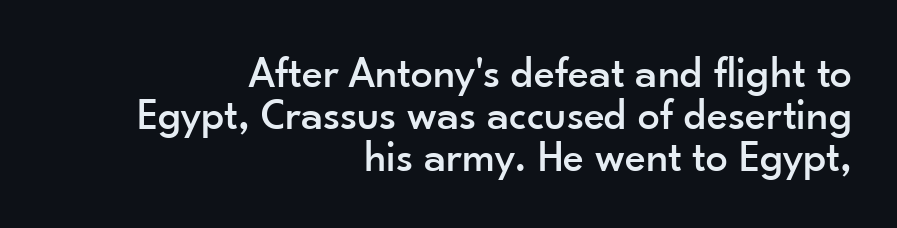
Just letters on the line, the space beneath them empty. A flush-right, rag-left setting is used for this passage. What stands out about the letter spacing? Nothing — it is the standard amount. Think of a printed novel: that variable character pitch is what you see here.
